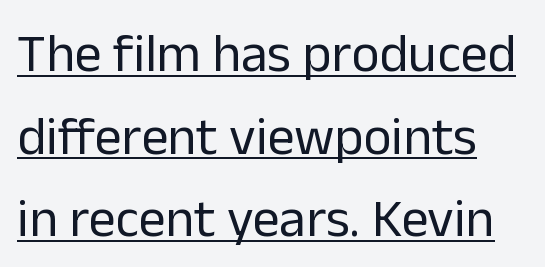
Q: Is the text bold? A: No.
Q: Is the text italic (slanted)? A: No, it is upright.
Q: Is the typeface a serif or a sans-serif typeface? A: Sans-serif.
Q: Is the text underlined? A: Yes.
Q: Is the spacing between letters normal or unusually wide? A: Normal.
Q: Is the spacing between lines tight, normal or loose? A: Normal.
Q: Width (condensed, normal, or wide)? A: Normal.
Q: Stroke contrast? A: Low.
Q: x-height? A: Medium.
Q: Monospaced? A: No.
